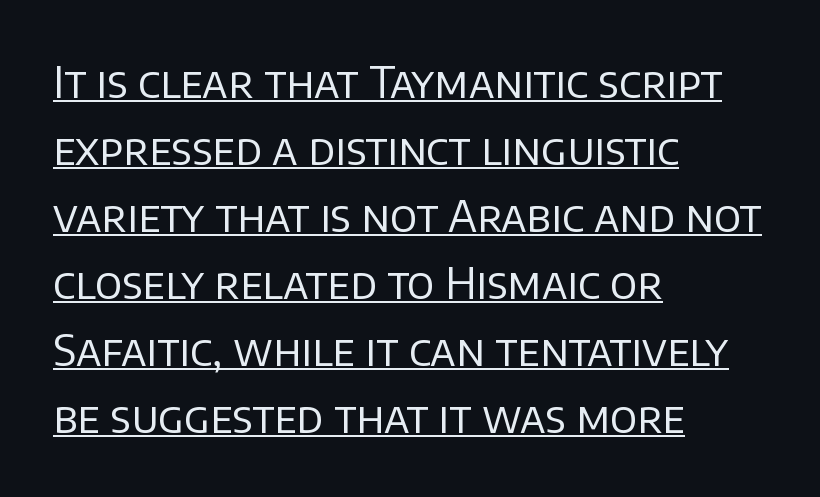
Q: Is the text bold? A: No.
Q: Is the text italic (slanted)? A: No, it is upright.
Q: Is the typeface a serif or a sans-serif typeface? A: Sans-serif.
Q: Is the text underlined? A: Yes.
Q: How is the paragraph aligned? A: Left-aligned.
Q: Is the spacing between letters normal or unusually wide? A: Normal.
Q: Is the spacing between lines tight, normal or loose? A: Normal.
Q: Width (condensed, normal, or wide)? A: Normal.
Q: Stroke contrast? A: Low.
Q: x-height? A: Large.
Q: Monospaced? A: No.
